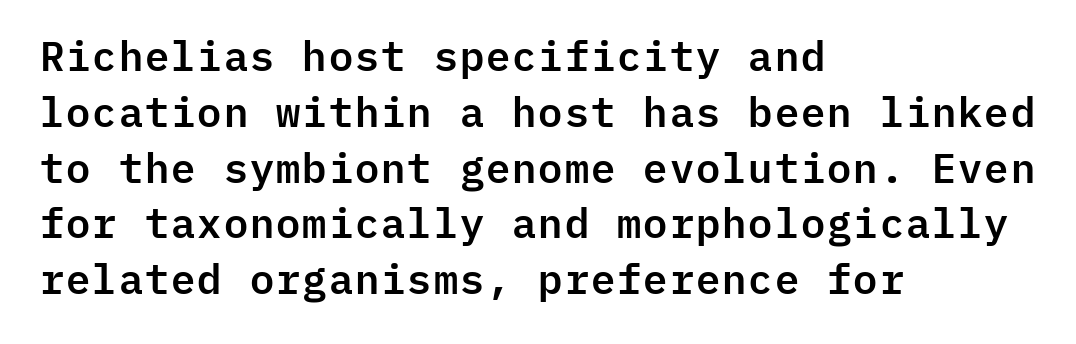
{"serif": "no", "italic": "no", "width": "normal", "stroke_contrast": "low", "x_height": "medium", "monospaced": "yes", "underline": "no", "align": "left", "line_spacing": "normal", "line_spacing_ratio": 1.36, "letter_spacing": "normal", "letter_spacing_em": 0.0, "glyph_px": 41}
